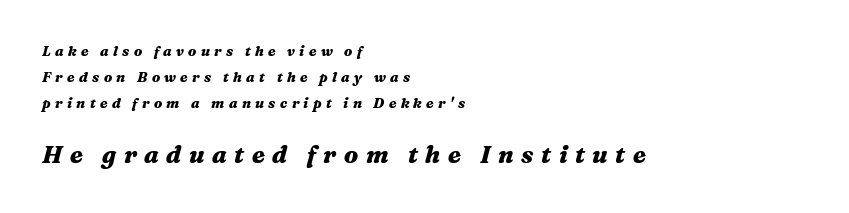
The font is running at its bold setting. When letters slant like this, we call the style italic. Honestly, there is no underline to notice here at all. Whoever set this made the second block the dominant, larger element.
